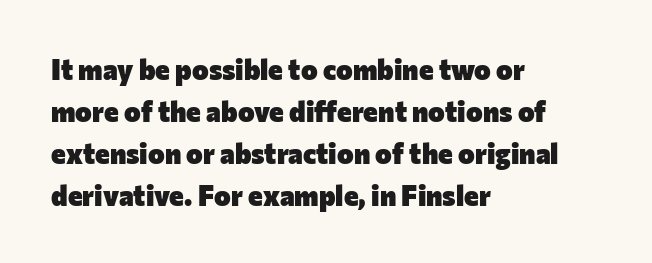
Q: Is the text bold? A: Yes.
Q: Is the text italic (slanted)? A: No, it is upright.
Q: Is the typeface a serif or a sans-serif typeface? A: Sans-serif.
Q: Is the text underlined? A: No.
Q: How is the paragraph aligned? A: Left-aligned.
Q: Is the spacing between letters normal or unusually wide? A: Normal.
Q: Is the spacing between lines tight, normal or loose? A: Normal.
Q: Width (condensed, normal, or wide)? A: Normal.
Q: Stroke contrast? A: Low.
Q: x-height? A: Medium.
Q: Monospaced? A: No.
